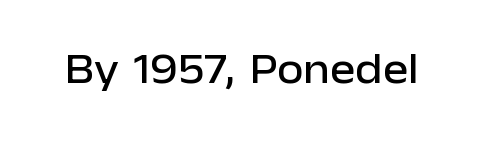
The image shows 43 px sans-serif type, upright; set normal letter spacing, not underlined; low stroke contrast and a medium x-height.
